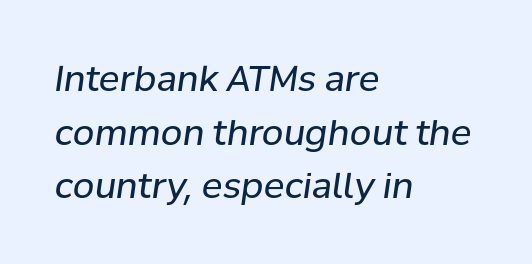
Does the leading feel generous? No, just average. The compositor pushed each line to the left boundary. The passage shown leans; its letterforms are oblique. Each stroke keeps to a modest, everyday thickness or less.
